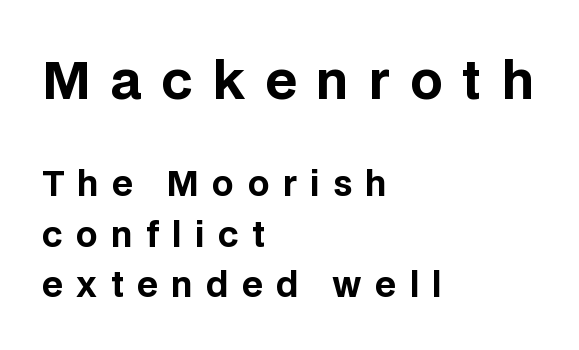
Tracking value appears strongly positive — letters spread wide. Size hierarchy here favors the leading block over the trailing one. Notice how the passage keeps a crisp vertical edge on the left only. The designer went with a sans here, leaving each stem footless.
